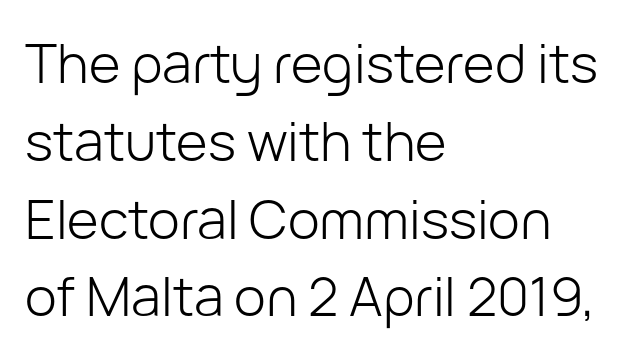
This sample uses plain, unmodified letter spacing. Note the varied advance widths — an 'i' is clearly narrower than an 'm'. The words here are not underlined. Every character sits straight up, as roman type does. Stems and bowls with no extra thickness — not bold. Grotesque or geometric, the face here clearly has no serifs.
